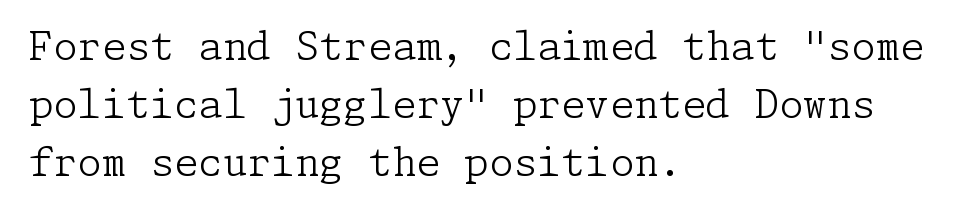
If you drew a line through each stem, it would be perfectly vertical. Bold? No — there's no thickening of the strokes. A typesetter would call this leading conventional body-copy spacing. Examine the stroke ends and you'll spot serifs.
